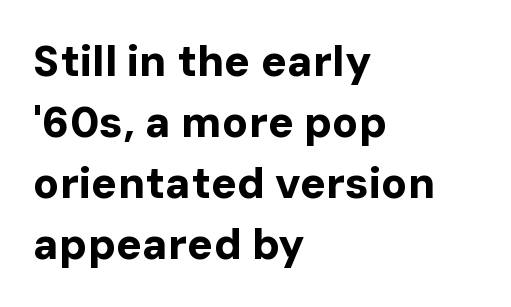
The image shows 43 px bold sans-serif type, upright; set left-aligned, normal line spacing (1.42x), normal letter spacing, not underlined; low stroke contrast and a medium x-height.
